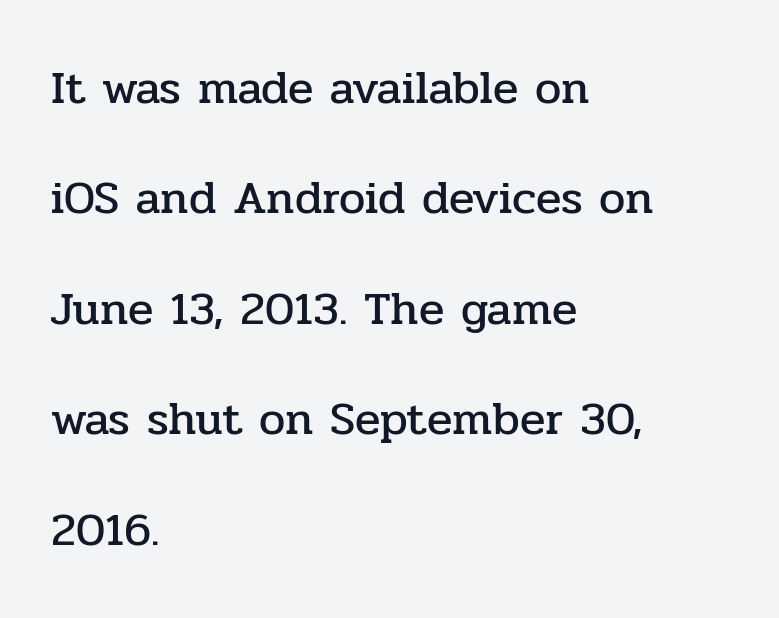
The image shows 47 px serif type, upright; set left-aligned, loose line spacing (2.35x), normal letter spacing, not underlined; low stroke contrast and a medium x-height.
